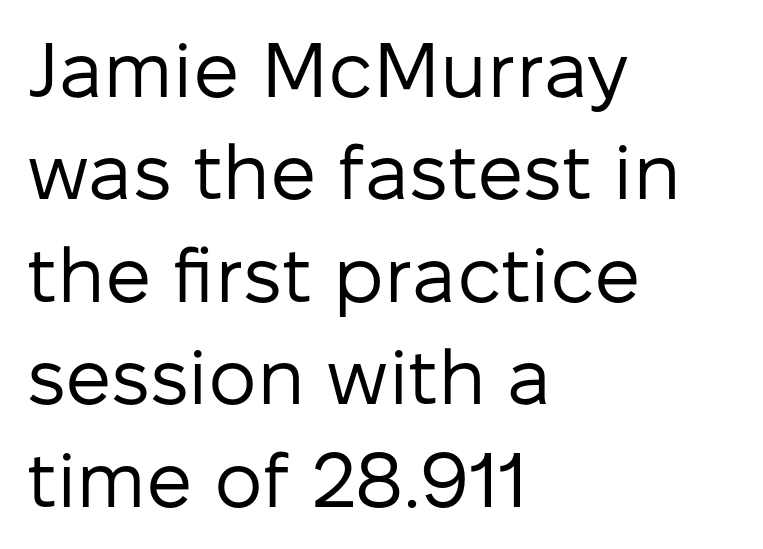
The passage shown is not underscored anywhere. Varying glyph widths throughout — classic text-font behaviour. Notice how the stems are strictly vertical — no italics here. Nothing unusual about the tracking: characters are spaced as the font intends. One-word summary of the alignment: left. These lines are composed in type without serifs.
